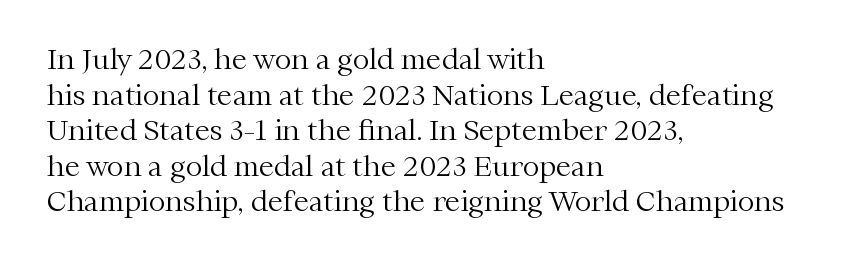
Q: Is the text bold? A: No.
Q: Is the text italic (slanted)? A: No, it is upright.
Q: Is the typeface a serif or a sans-serif typeface? A: Serif.
Q: Is the text underlined? A: No.
Q: How is the paragraph aligned? A: Left-aligned.
Q: Is the spacing between letters normal or unusually wide? A: Normal.
Q: Is the spacing between lines tight, normal or loose? A: Normal.
Q: Width (condensed, normal, or wide)? A: Normal.
Q: Stroke contrast? A: Medium.
Q: x-height? A: Medium.
Q: Monospaced? A: No.
